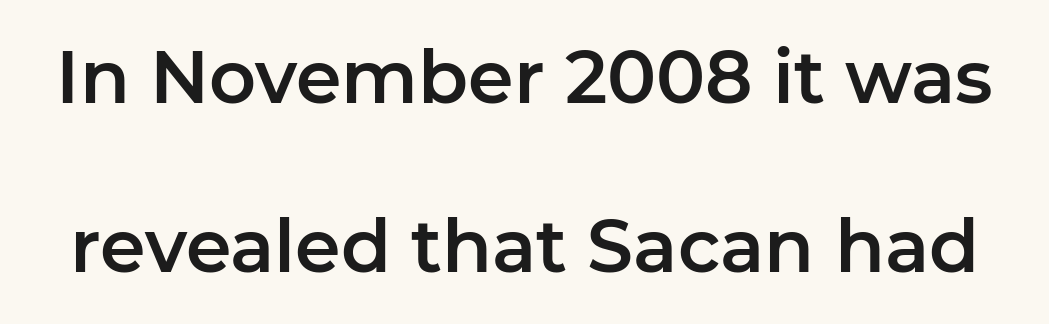
Q: Is the text italic (slanted)? A: No, it is upright.
Q: Is the typeface a serif or a sans-serif typeface? A: Sans-serif.
Q: Is the text underlined? A: No.
Q: Is the spacing between letters normal or unusually wide? A: Normal.
Q: Is the spacing between lines tight, normal or loose? A: Loose.
Q: Width (condensed, normal, or wide)? A: Normal.
Q: Stroke contrast? A: Low.
Q: x-height? A: Medium.
Q: Monospaced? A: No.
